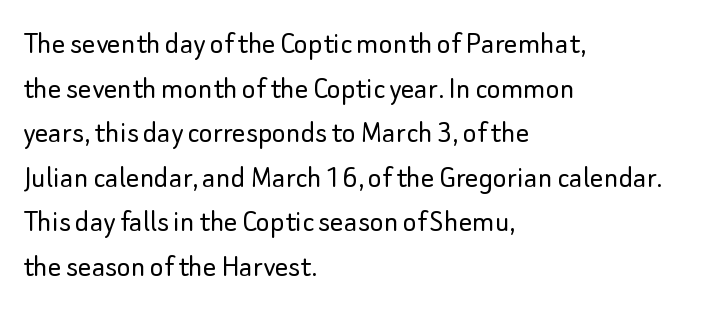
Q: Is the text bold? A: No.
Q: Is the text italic (slanted)? A: No, it is upright.
Q: Is the typeface a serif or a sans-serif typeface? A: Sans-serif.
Q: Is the text underlined? A: No.
Q: How is the paragraph aligned? A: Left-aligned.
Q: Is the spacing between letters normal or unusually wide? A: Normal.
Q: Is the spacing between lines tight, normal or loose? A: Normal.
Q: Width (condensed, normal, or wide)? A: Normal.
Q: Stroke contrast? A: Low.
Q: x-height? A: Small.
Q: Monospaced? A: No.
